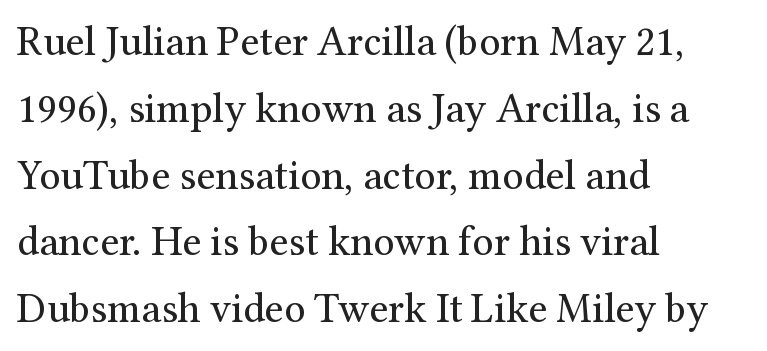
The image shows 42 px regular-weight serif type, upright; set left-aligned, normal line spacing (1.59x), normal letter spacing, not underlined; medium stroke contrast and a medium x-height.
